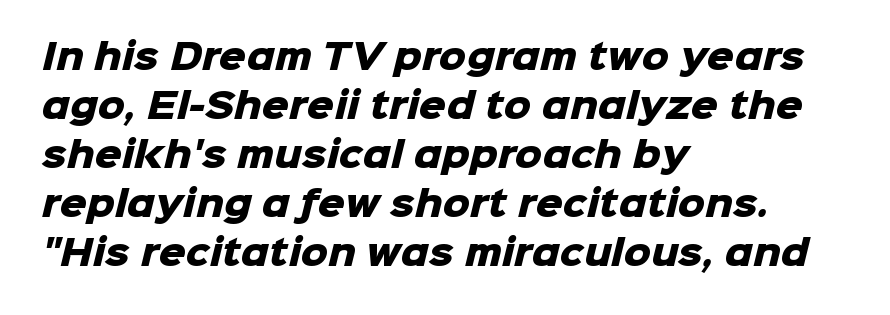
Beneath every word, the page is bare. The leading is moderate, giving the passage an even texture. These lines are rendered in a variable-pitch font. The typesetter chose a ragged-right arrangement here. The rendering shows plain stroke endings on the letterforms — a sans-serif design. Standard letterfit; no display-style spreading of the glyphs.
